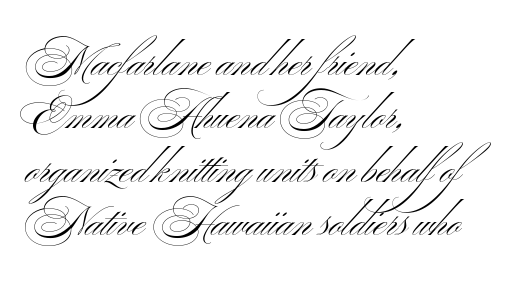
The image shows 42 px light, wide sans-serif type; set left-aligned, normal line spacing (1.27x), normal letter spacing, not underlined; medium stroke contrast and a small x-height.
